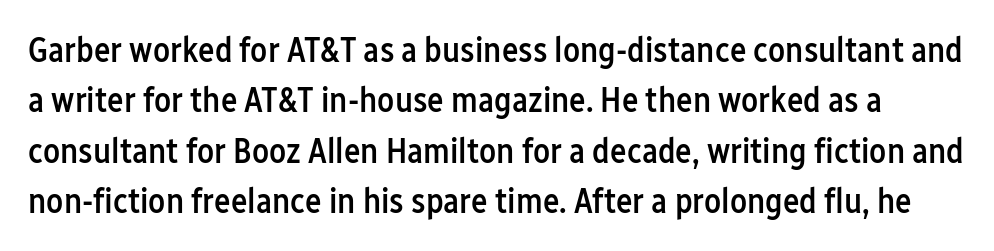
The image shows 35 px semibold, condensed sans-serif type, upright; set normal line spacing (1.44x), normal letter spacing, not underlined; low stroke contrast and a medium x-height.
